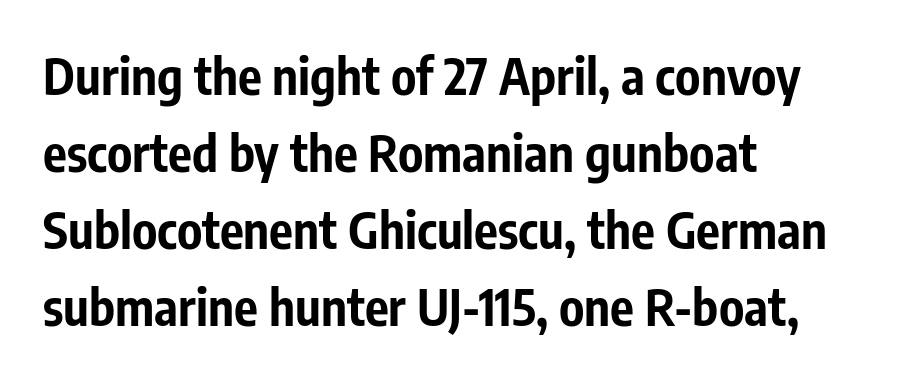
Summary of weight: heavy, a full bold. Compared with typical body copy, the letter spacing here is the same. Each letter's strokes conclude bluntly, with no projecting serifs. Is the block centered? No — it sits flush against the left margin.
